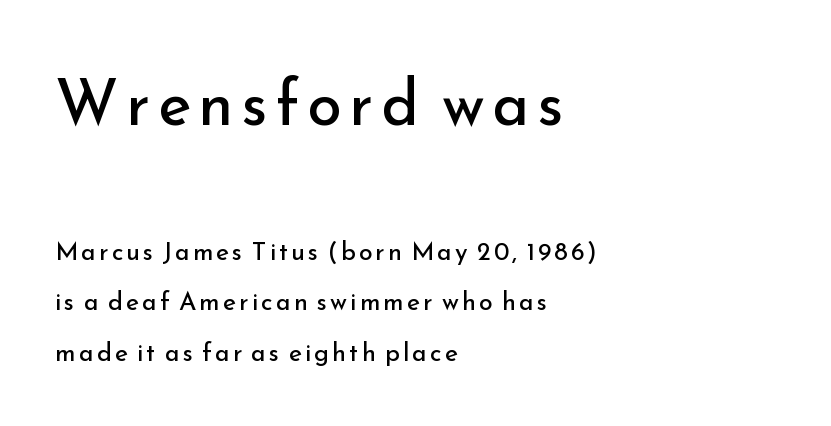
Size hierarchy here favors the leading block over the trailing one. Decoration check: the copy has no underline. Grotesque or geometric, the face here clearly has no serifs. Looks like regular typesetting: each glyph gets only the width it needs.
